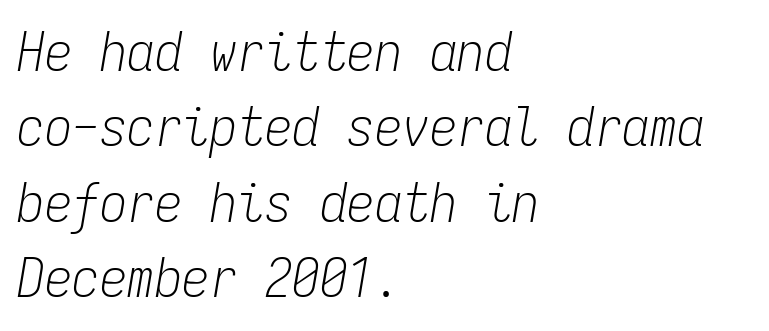
The image shows 55 px light, condensed type, italic (leaning right), monospaced; set left-aligned, normal line spacing (1.37x), normal letter spacing, not underlined; low stroke contrast and a medium x-height.
